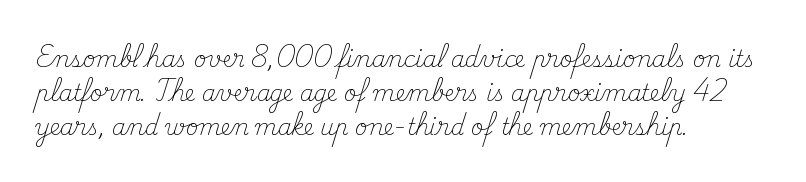
These lines stack with their left ends in a neat column. Any mark beneath the type? The region is blank. Short note: letters normally spaced.
